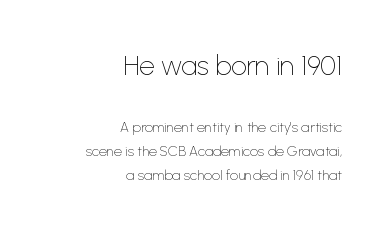
The image shows 27 px text type, upright; set right-aligned, line spacing 1.74x, normal letter spacing, not underlined; the first (top) block is 1.93x larger.
